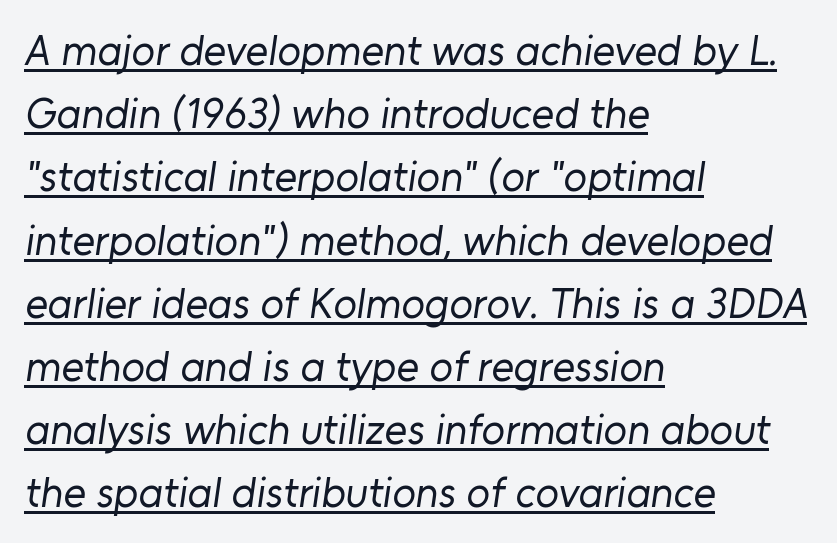
The image shows 43 px regular-weight sans-serif type; set left-aligned, normal line spacing (1.47x), normal letter spacing, underlined; low stroke contrast and a medium x-height.
